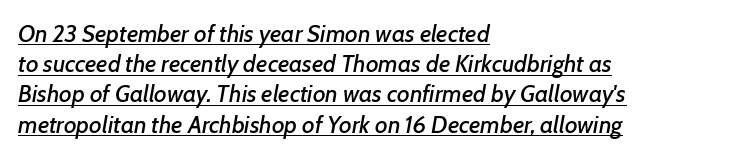
The passage shown has conventional tracking throughout. This rendering uses left alignment, leaving the right contour irregular. Students, observe: this is what conventionally led text looks like. A typesetter would mark this as italic. This is underlined copy, the kind a proofreader might mark for attention.
